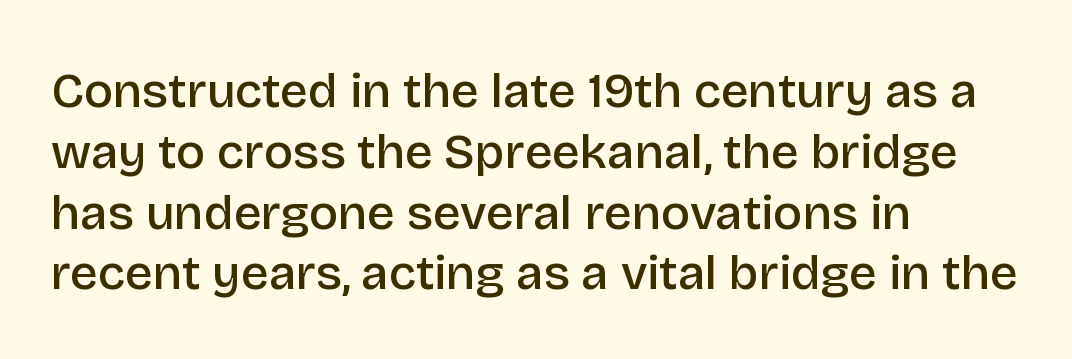
{"serif": "no", "italic": "no", "bold": "semi", "weight": "semibold", "width": "normal", "stroke_contrast": "low", "x_height": "large", "monospaced": "no", "underline": "no", "align": "left", "line_spacing_ratio": 1.24, "letter_spacing": "normal", "letter_spacing_em": 0.0, "glyph_px": 49}
